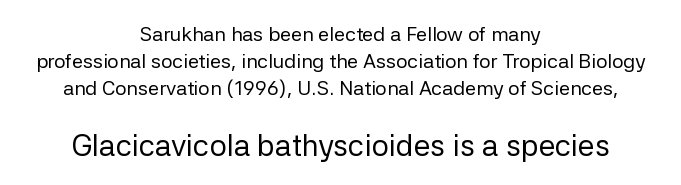
The image shows 30 px regular-weight sans-serif type, upright; set centered, normal line spacing (1.36x), normal letter spacing, not underlined; the second (bottom) block is 1.5x larger; low stroke contrast and a medium x-height.
